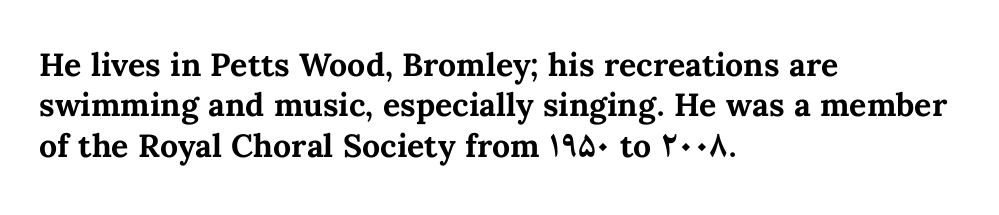
{"italic": "no", "bold": "yes", "weight": "bold", "width": "normal", "stroke_contrast": "medium", "x_height": "medium", "monospaced": "no", "underline": "no", "align": "left", "line_spacing": "normal", "line_spacing_ratio": 1.26, "letter_spacing": "normal", "letter_spacing_em": 0.0, "glyph_px": 32}
